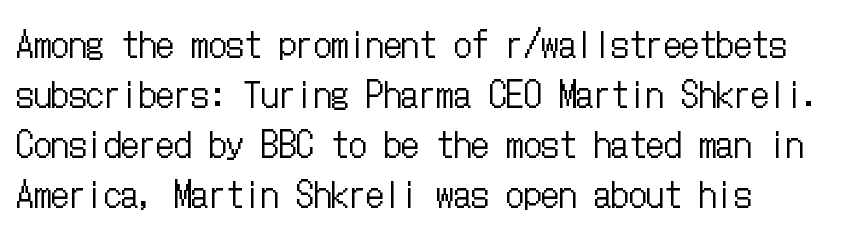
Q: Is the text bold? A: No.
Q: Is the text italic (slanted)? A: No, it is upright.
Q: Is the text underlined? A: No.
Q: How is the paragraph aligned? A: Left-aligned.
Q: Is the spacing between letters normal or unusually wide? A: Normal.
Q: Is the spacing between lines tight, normal or loose? A: Normal.
Q: Width (condensed, normal, or wide)? A: Condensed.
Q: Stroke contrast? A: Low.
Q: x-height? A: Medium.
